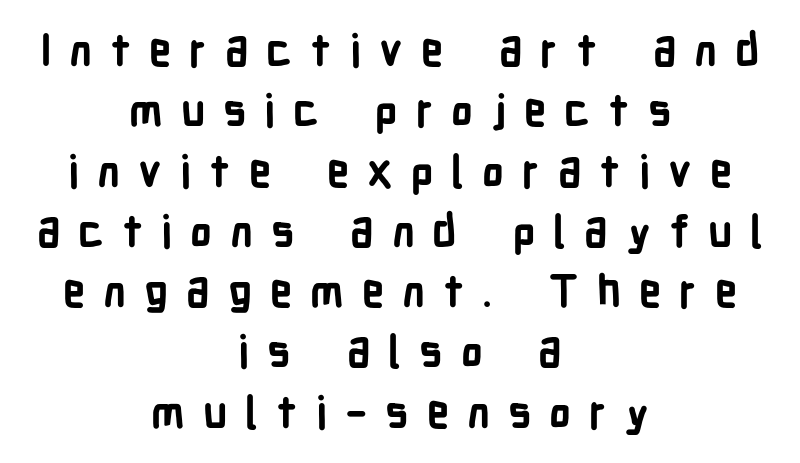
Q: Is the text bold? A: Yes.
Q: Is the text italic (slanted)? A: No, it is upright.
Q: Is the typeface a serif or a sans-serif typeface? A: Sans-serif.
Q: Is the text underlined? A: No.
Q: How is the paragraph aligned? A: Centered.
Q: Is the spacing between letters normal or unusually wide? A: Unusually wide.
Q: Is the spacing between lines tight, normal or loose? A: Normal.
Q: Width (condensed, normal, or wide)? A: Condensed.
Q: Stroke contrast? A: Low.
Q: x-height? A: Medium.
Q: Monospaced? A: No.
